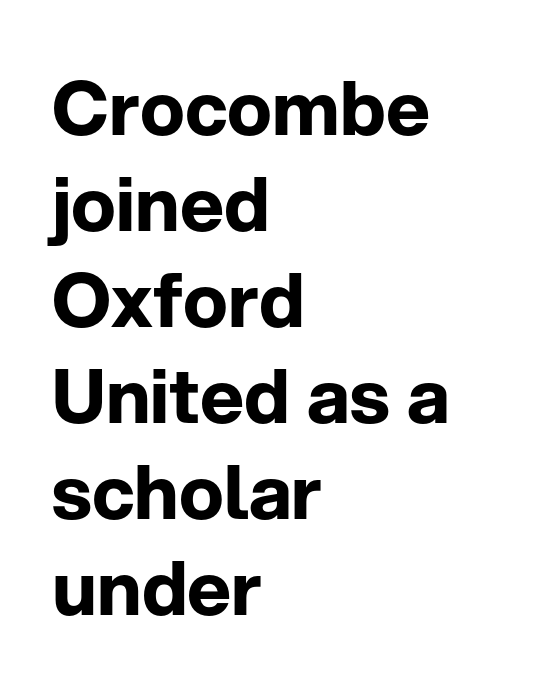
The image shows 75 px bold sans-serif type, upright; set left-aligned, normal line spacing (1.28x), normal letter spacing, not underlined; low stroke contrast and a medium x-height.
